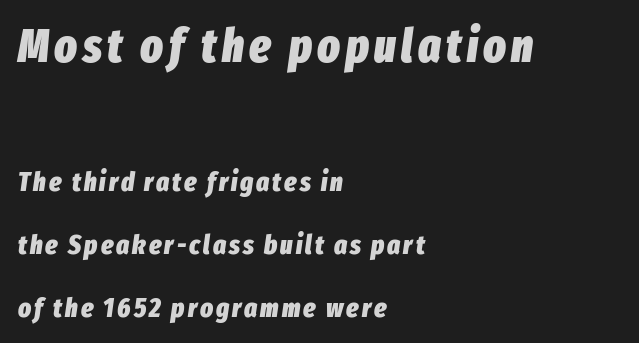
{"italic": "yes", "lean": "right", "slant_degrees": 8, "bold": "yes", "weight": "heavy", "width": "condensed", "stroke_contrast": "low", "x_height": "medium", "monospaced": "no", "underline": "no", "align": "left", "line_spacing": "loose", "line_spacing_ratio": 2.33, "larger_block": "first", "size_ratio": 1.74, "glyph_px": 47}
